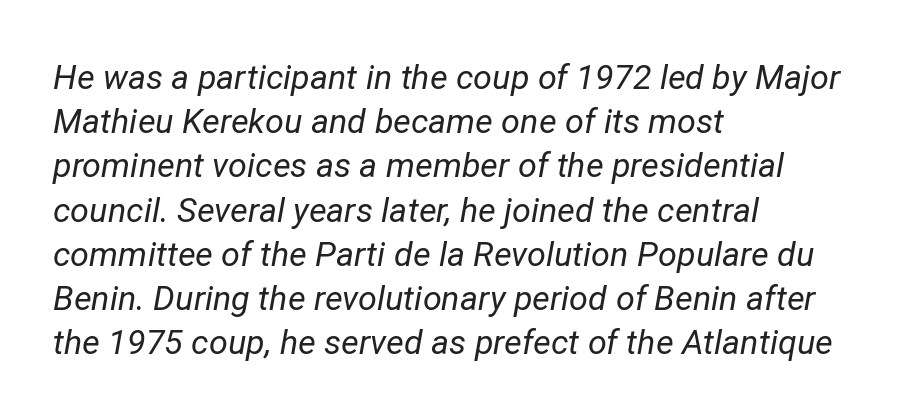
The face used here has a pronounced slope to its letters. The vertical gap from one line to the next is medium. Characters follow at the spacing the type designer built in. The specimen omits any rule beneath the text block's lines. Every row of glyphs begins at an identical x-position on the left. Is this a fixed-width face? No — the glyphs have proportional, varying widths.
